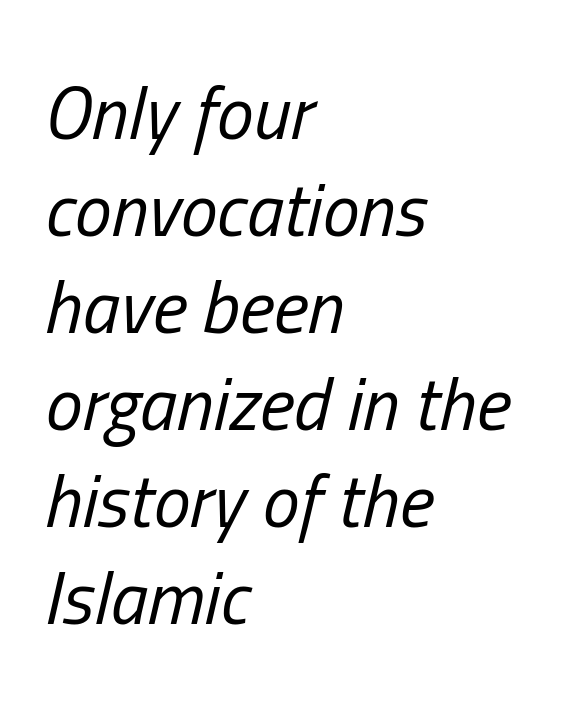
Just letters on the line, the space beneath them empty. The letterforms sit at book weight or below. The gaps between neighbouring characters are ordinary and unremarkable. Does the lettering tilt? It does — this is italic. Typeset ragged right — the left edge is the straight one.
